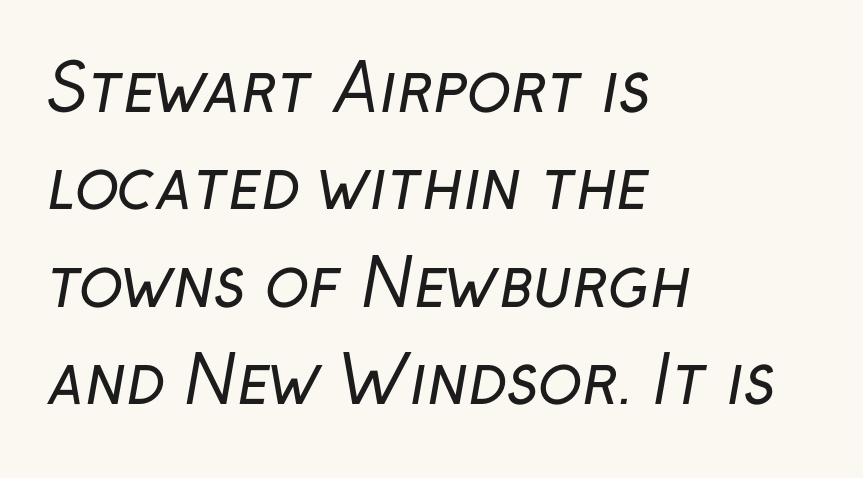
{"serif": "no", "bold": "no", "weight": "regular", "width": "normal", "stroke_contrast": "low", "x_height": "medium", "monospaced": "no", "underline": "no", "align": "left", "line_spacing": "normal", "line_spacing_ratio": 1.5, "letter_spacing": "normal", "letter_spacing_em": 0.0, "glyph_px": 65}
